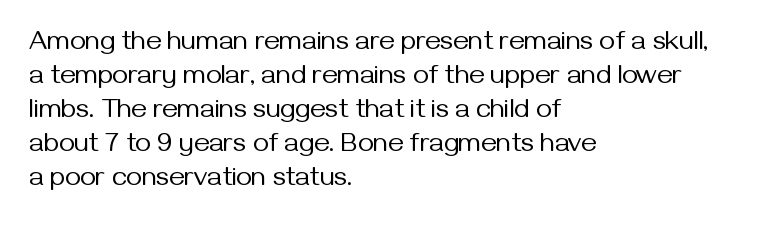
Q: Is the text bold? A: No.
Q: Is the text italic (slanted)? A: No, it is upright.
Q: Is the text underlined? A: No.
Q: How is the paragraph aligned? A: Left-aligned.
Q: Is the spacing between letters normal or unusually wide? A: Normal.
Q: Is the spacing between lines tight, normal or loose? A: Normal.
